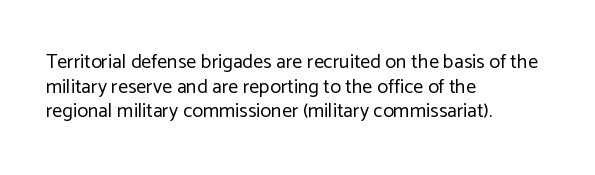
{"italic": "no", "bold": "no", "underline": "no", "align": "left", "line_spacing_ratio": 1.23, "letter_spacing": "normal", "letter_spacing_em": 0.0, "glyph_px": 20}
